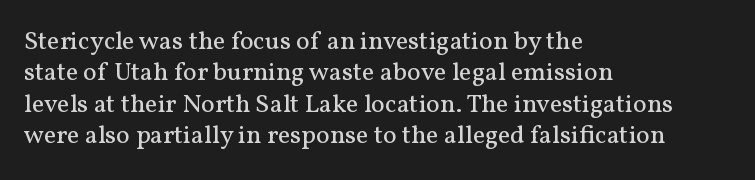
{"italic": "no", "bold": "no", "underline": "no", "align": "left", "line_spacing_ratio": 1.21, "letter_spacing": "normal", "letter_spacing_em": 0.0, "glyph_px": 26}
